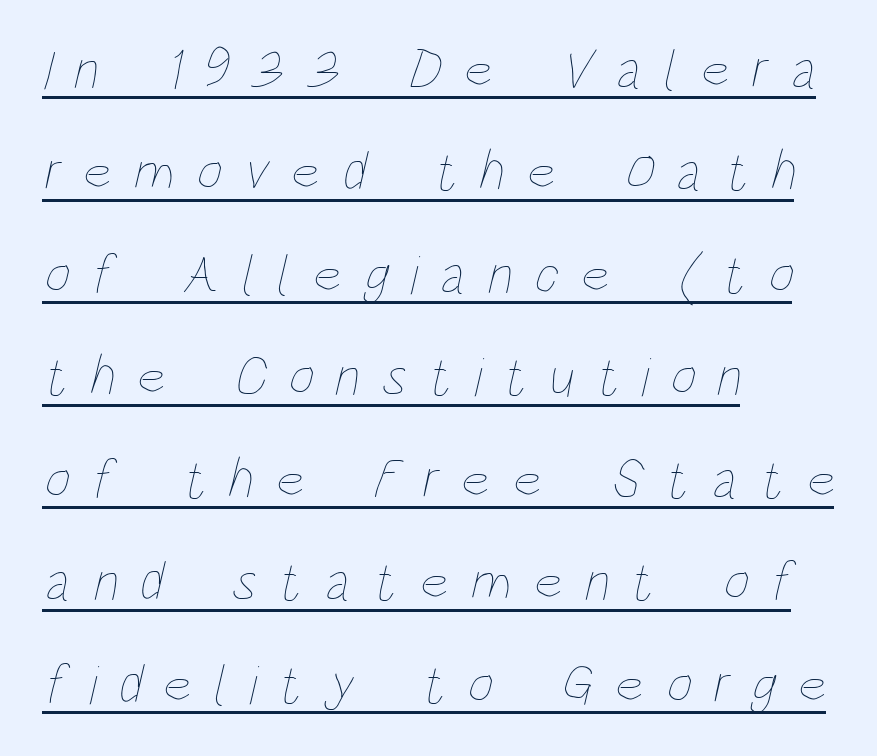
Q: Is the text bold? A: No.
Q: Is the text underlined? A: Yes.
Q: How is the paragraph aligned? A: Left-aligned.
Q: Is the spacing between letters normal or unusually wide? A: Unusually wide.
Q: Width (condensed, normal, or wide)? A: Condensed.
Q: Stroke contrast? A: Low.
Q: x-height? A: Large.
Q: Monospaced? A: No.
